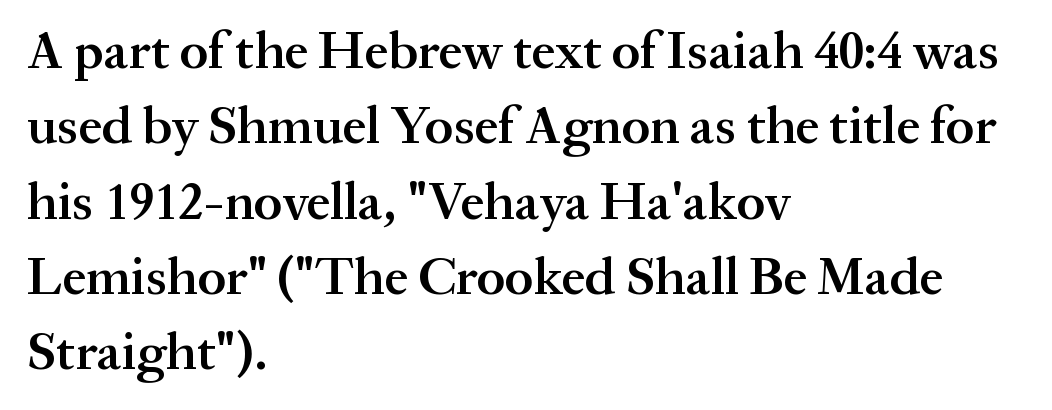
The image shows 53 px semibold serif type, upright; set left-aligned, normal line spacing (1.42x), normal letter spacing, not underlined; medium stroke contrast and a medium x-height.
